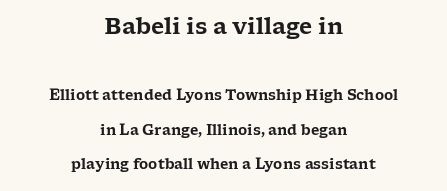
The image shows 22 px text type, upright; set centered, loose line spacing (2.47x), normal letter spacing, not underlined; the first (top) block is 1.57x larger.
